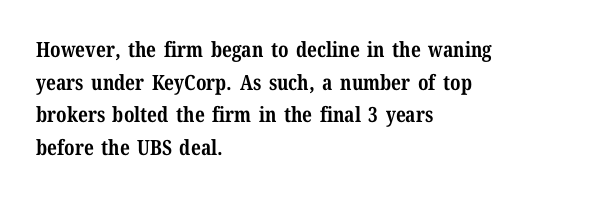
The image shows 21 px bold type, upright; set left-aligned, normal line spacing (1.55x), normal letter spacing, not underlined.
